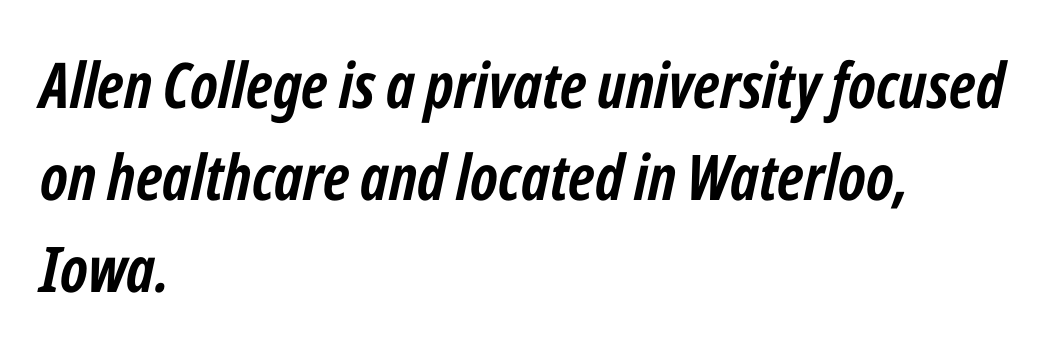
The text block is weighted toward the left margin, trailing off unevenly rightward. Emphasis-style slanted type is in use. Just letters on the line, the space beneath them empty. Vertical spacing — default.
